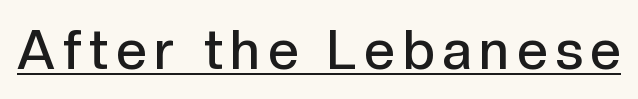
The image shows 54 px semibold sans-serif type, upright; set underlined; a medium x-height.
